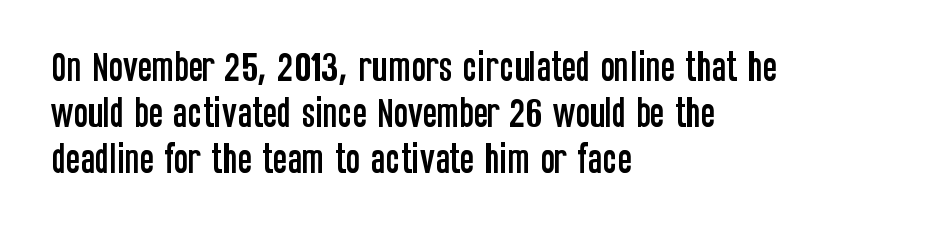
The image shows 34 px condensed sans-serif type, upright; set left-aligned, normal line spacing (1.36x), normal letter spacing, not underlined; low stroke contrast and a large x-height.
